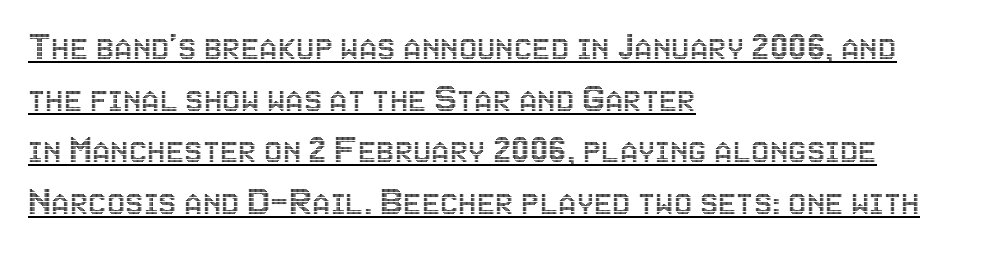
Q: Is the text italic (slanted)? A: No, it is upright.
Q: Is the text underlined? A: Yes.
Q: How is the paragraph aligned? A: Left-aligned.
Q: Is the spacing between letters normal or unusually wide? A: Normal.
Q: Is the spacing between lines tight, normal or loose? A: Normal.
Q: Width (condensed, normal, or wide)? A: Condensed.
Q: x-height? A: Large.
Q: Monospaced? A: No.
